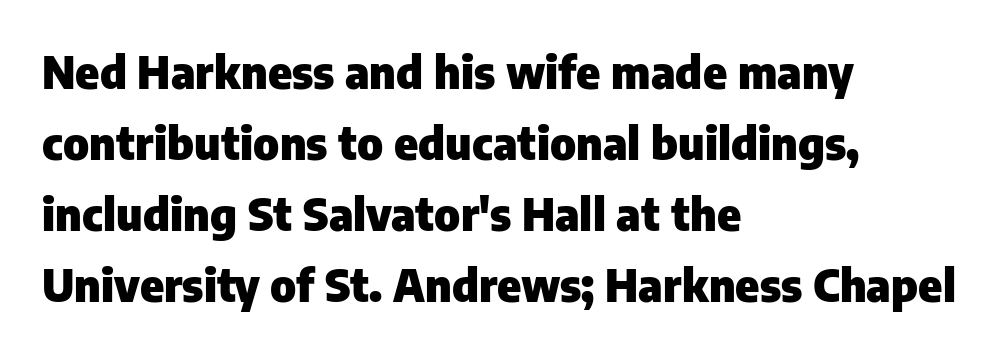
Each row of text sits above clean, open space. A full-strength bold gives these letters their thick strokes. Compared with typical body copy, the letter spacing here is the same. The line-height multiplier appears to be the usual default. Unlike italic type, these characters show no tilt at all. The font family rendered here belongs to the sans-serif group.
